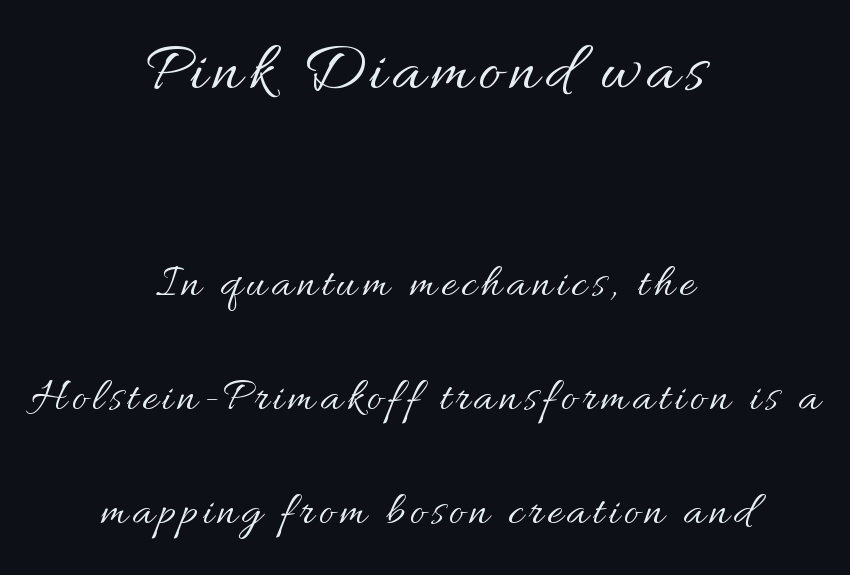
{"bold": "no", "weight": "regular", "width": "normal", "stroke_contrast": "medium", "x_height": "small", "monospaced": "no", "underline": "no", "align": "center", "line_spacing": "loose", "line_spacing_ratio": 2.42, "larger_block": "first", "size_ratio": 1.49, "glyph_px": 70}
